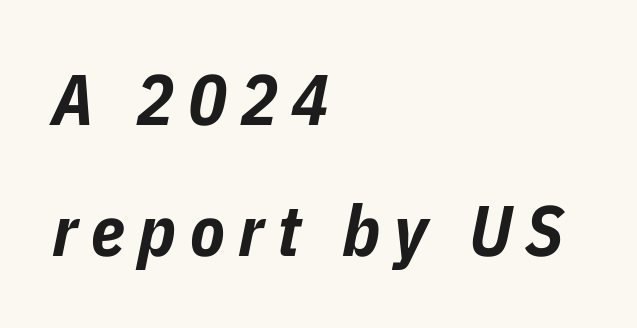
One-word summary of the alignment: left. The font's italic variant was chosen for this text. Is this a fixed-width face? No — the glyphs have proportional, varying widths. A dark, heavy texture on the line: the type is bold.
